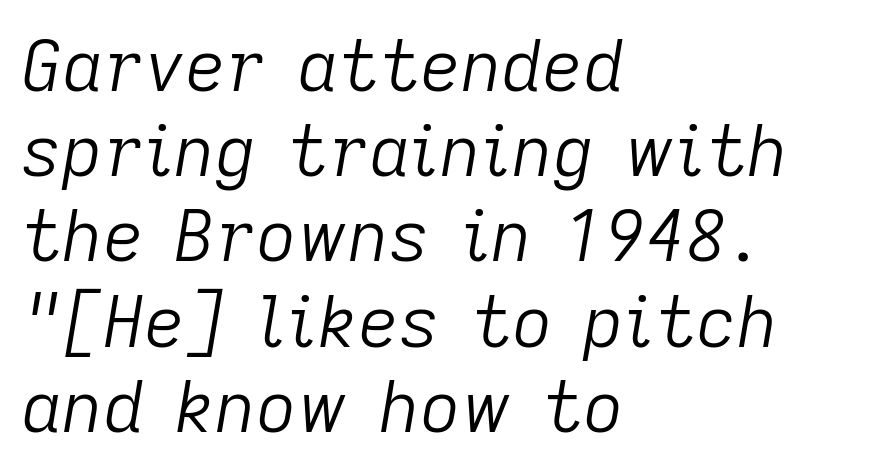
The image shows 71 px light type, italic (leaning right); set left-aligned, line spacing 1.2x, normal letter spacing, not underlined; low stroke contrast and a medium x-height.
